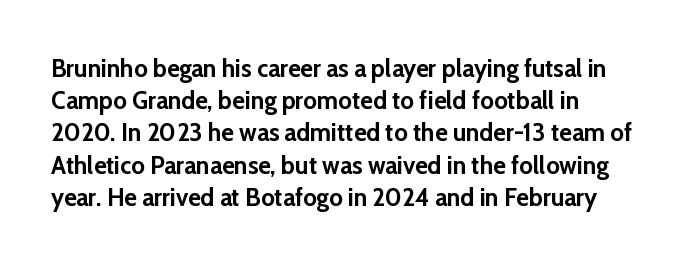
{"italic": "no", "bold": "yes", "underline": "no", "line_spacing_ratio": 1.24, "letter_spacing": "normal", "letter_spacing_em": 0.0, "glyph_px": 26}
